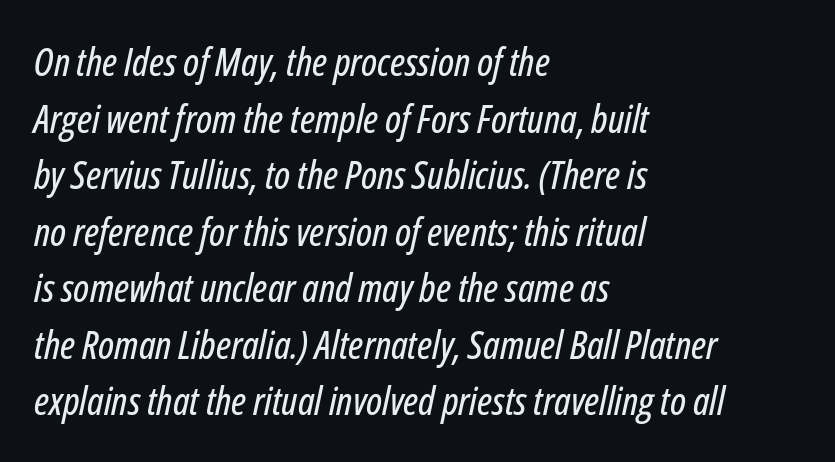
{"italic": "yes", "lean": "right", "slant_degrees": 12, "width": "condensed", "stroke_contrast": "low", "x_height": "medium", "monospaced": "no", "underline": "no", "align": "left", "line_spacing": "normal", "line_spacing_ratio": 1.45, "letter_spacing": "normal", "letter_spacing_em": 0.0, "glyph_px": 39}
